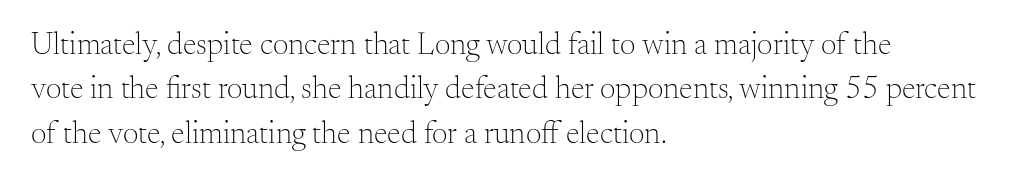
The face used here is rendered with its standard letterfit. This sample uses an upright cut, with every glyph sitting square on the baseline. Check the space under the baseline: it is left empty. Think of a printed novel: that variable character pitch is what you see here. These glyphs show unthickened strokes, regular width or finer.
